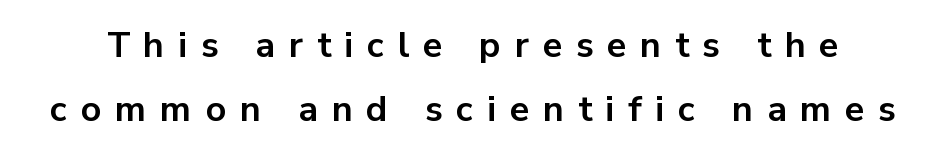
{"serif": "no", "italic": "no", "bold": "yes", "weight": "bold", "width": "normal", "stroke_contrast": "low", "x_height": "medium", "monospaced": "no", "underline": "no", "line_spacing_ratio": 1.78, "letter_spacing": "wide", "letter_spacing_em": 0.38, "glyph_px": 36}
